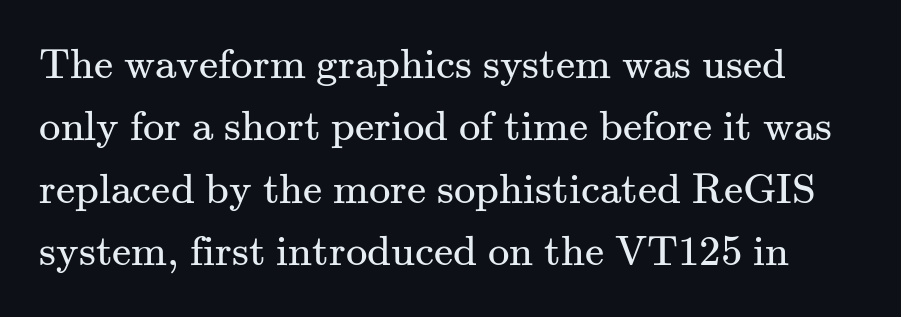
Q: Is the text bold? A: No.
Q: Is the text italic (slanted)? A: No, it is upright.
Q: Is the typeface a serif or a sans-serif typeface? A: Serif.
Q: Is the text underlined? A: No.
Q: Is the spacing between letters normal or unusually wide? A: Normal.
Q: Is the spacing between lines tight, normal or loose? A: Normal.
Q: Width (condensed, normal, or wide)? A: Normal.
Q: Stroke contrast? A: Medium.
Q: x-height? A: Small.
Q: Monospaced? A: No.
